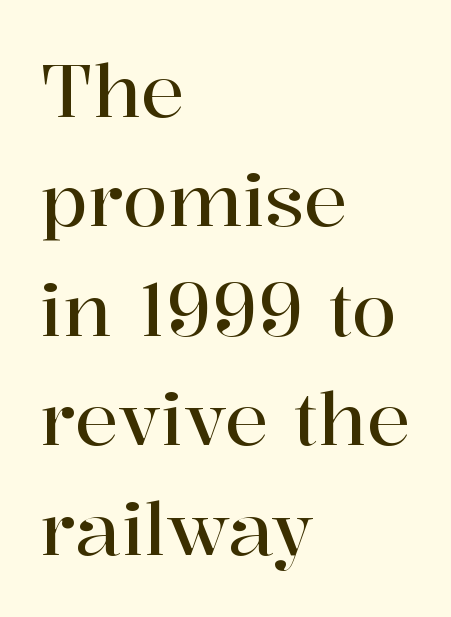
Notice how the stems are strictly vertical — no italics here. Inter-character spacing is left at the font's built-in metrics. Character widths vary here, with narrow letters taking less room than wide ones. The rendering uses a moderate line-height, typical for paragraphs. Short and long lines alike share a common starting point at left.
